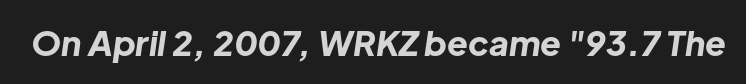
The image shows 34 px bold type, italic (leaning right); set normal letter spacing, not underlined; low stroke contrast and a medium x-height.
